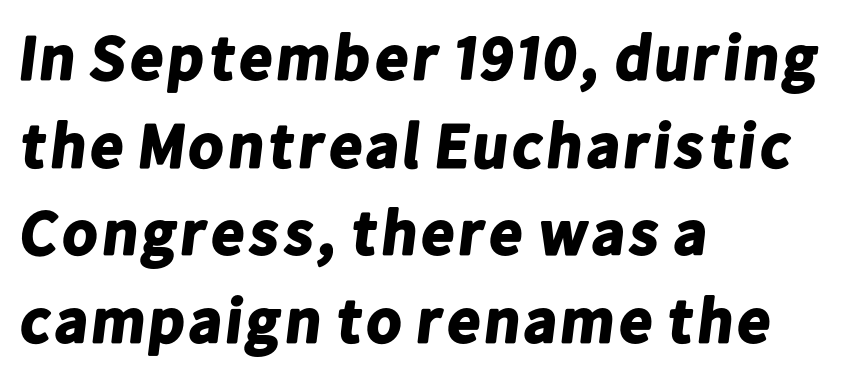
Standard letterfit; no display-style spreading of the glyphs. The gap between lines stays unmarked. The letters advance in unequal steps, a hallmark of proportional type. The characters look thick and weighty, a clear bold. The lines sit at an ordinary, default distance from one another.
